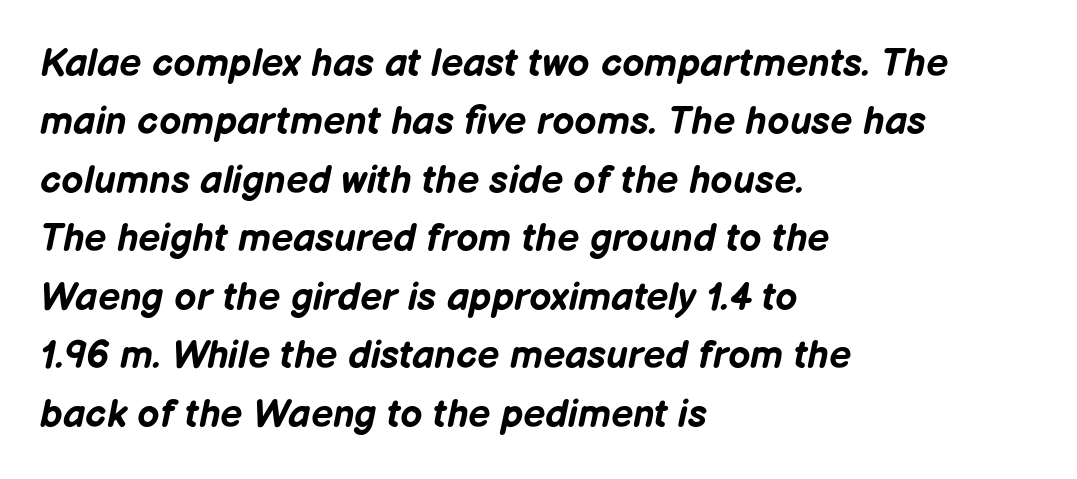
The rendering uses natural spacing where letterforms have individual widths. The passage shown has conventional tracking throughout. The passage shown is emphatically bold. The specimen omits any rule beneath the text block's lines. Which margin do the lines hug? The left one — the right edge is uneven. Rendered with sloped, italic letterforms.
